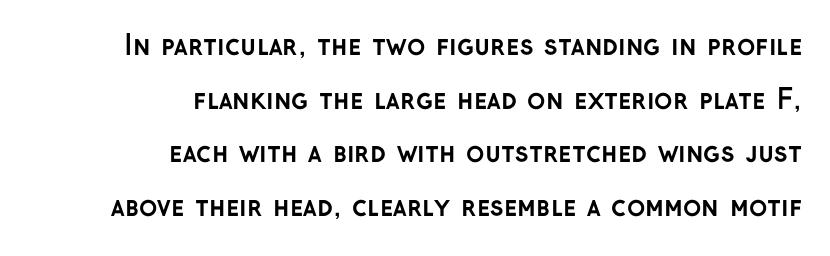
Alignment: flush right. As a designer I'd log this as weight 700, bold. Vertical strokes here are truly vertical. The gaps between neighbouring characters are ordinary and unremarkable. The space directly below the letters is spotless. Line spacing here is loose.
